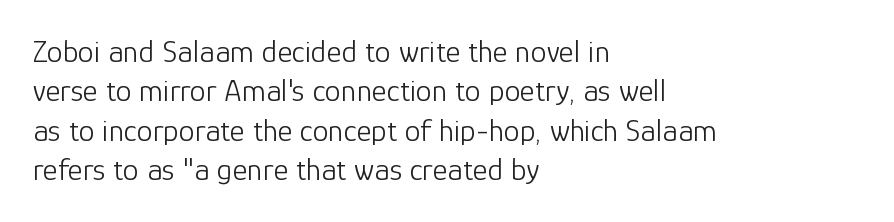
{"serif": "no", "italic": "no", "bold": "no", "weight": "light", "width": "normal", "stroke_contrast": "low", "x_height": "medium", "monospaced": "no", "underline": "no", "align": "left", "line_spacing_ratio": 1.23, "letter_spacing": "normal", "letter_spacing_em": 0.0, "glyph_px": 32}
